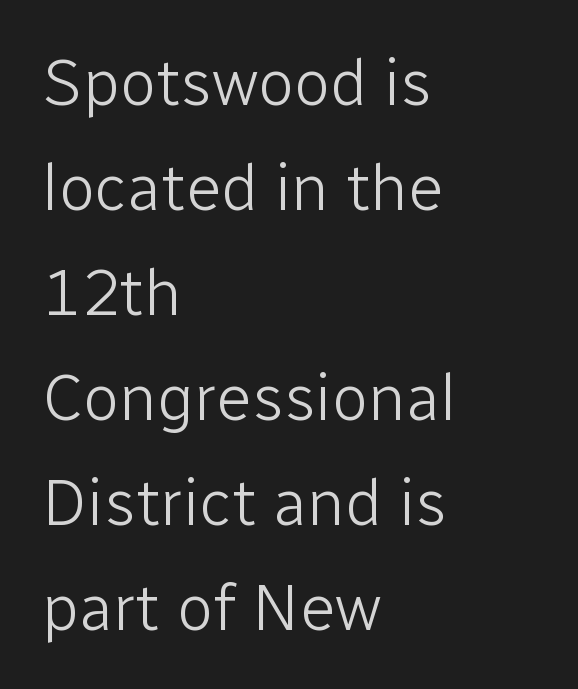
Q: Is the text bold? A: No.
Q: Is the text italic (slanted)? A: No, it is upright.
Q: Is the typeface a serif or a sans-serif typeface? A: Sans-serif.
Q: Is the text underlined? A: No.
Q: How is the paragraph aligned? A: Left-aligned.
Q: Is the spacing between letters normal or unusually wide? A: Normal.
Q: Is the spacing between lines tight, normal or loose? A: Normal.
Q: Width (condensed, normal, or wide)? A: Normal.
Q: Stroke contrast? A: Low.
Q: x-height? A: Medium.
Q: Monospaced? A: No.
